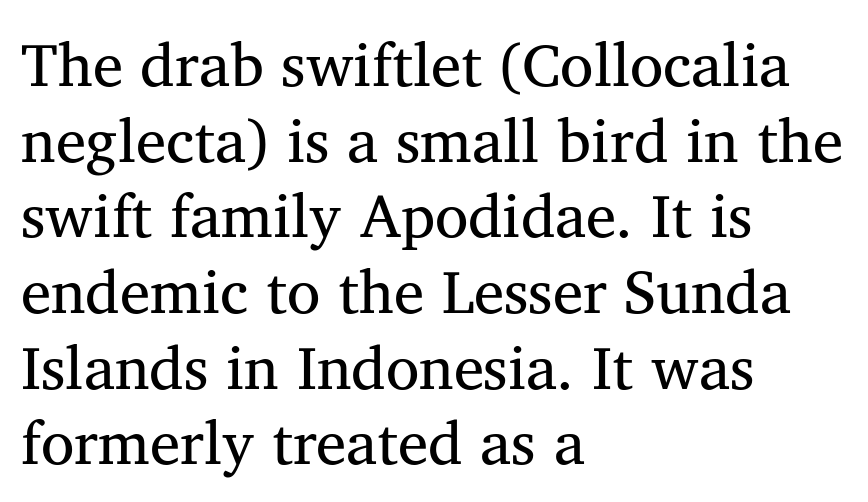
Letterform terminals end in serifs throughout the passage. Tracking value appears to be zero — textbook default spacing. Character widths vary here, with narrow letters taking less room than wide ones. Each stroke keeps to a modest, everyday thickness or less. The lettering stays uniformly vertical, giving the passage a roman look. The ragged edge is on the right, which tells us the setting is flush left.
